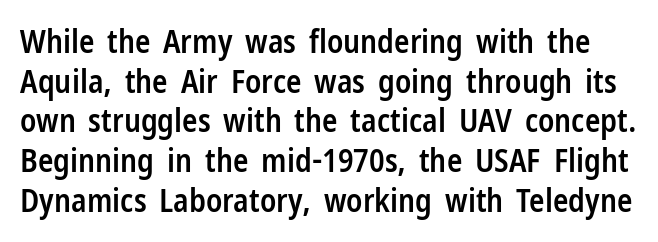
A typesetter would call this zero additional tracking. How heavy is the stroke? Medium-heavy — a semibold, shy of bold. These lines are rendered in a variable-pitch font. Nothing sits at the stroke ends, so this counts as sans-serif. The type sits square on the baseline with zero lean.
